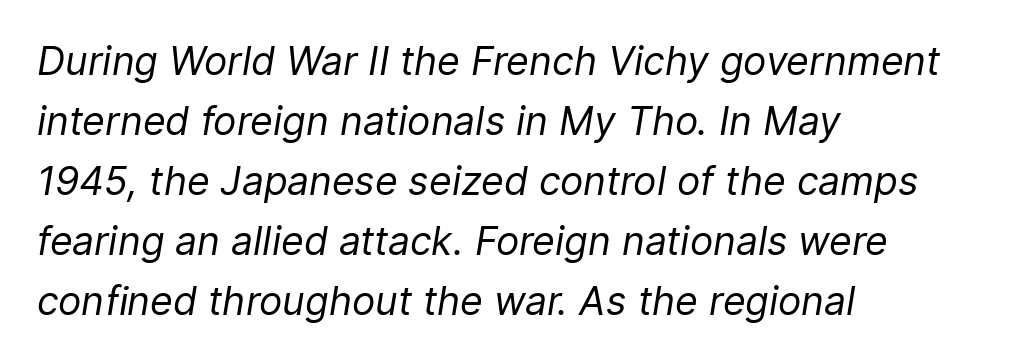
Q: Is the text bold? A: No.
Q: Is the text italic (slanted)? A: Yes, it leans right by about 9 degrees.
Q: Is the text underlined? A: No.
Q: How is the paragraph aligned? A: Left-aligned.
Q: Is the spacing between letters normal or unusually wide? A: Normal.
Q: Is the spacing between lines tight, normal or loose? A: Normal.
Q: Width (condensed, normal, or wide)? A: Normal.
Q: Stroke contrast? A: Low.
Q: x-height? A: Medium.
Q: Monospaced? A: No.
